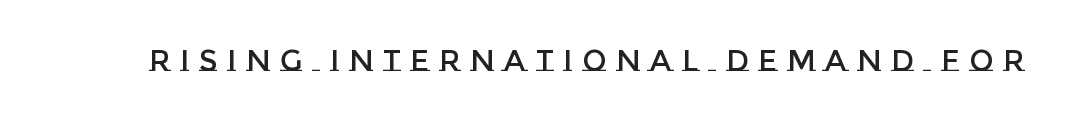
The image shows 29 px text type, upright; set unusually wide letter spacing (+0.34 em), not underlined; low stroke contrast and a large x-height.
